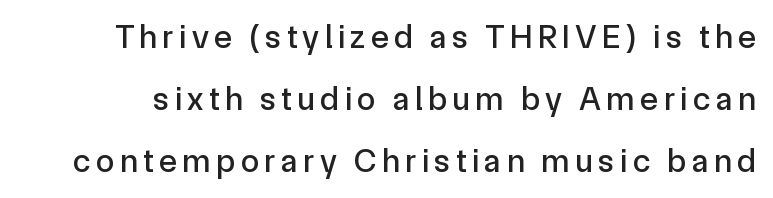
Rendered with straight, roman letterforms. Beneath every word, the page is bare. Character widths vary here, with narrow letters taking less room than wide ones. Serif or sans? Sans — the stroke terminals are bare.
